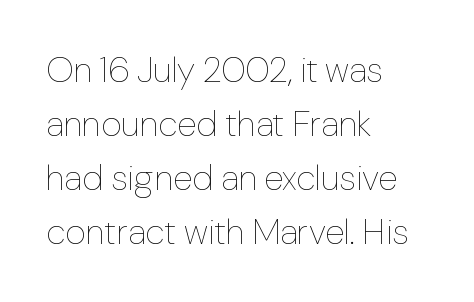
The image shows 36 px thin type, upright; set left-aligned, normal line spacing (1.5x), normal letter spacing, not underlined; low stroke contrast and a medium x-height.
